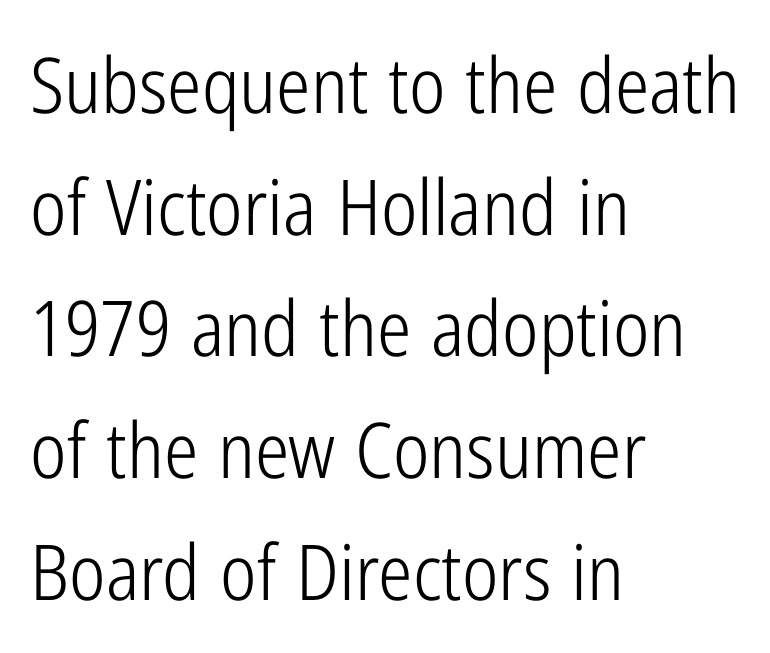
The image shows 77 px light, condensed sans-serif type, upright; set left-aligned, normal line spacing (1.58x), normal letter spacing, not underlined; low stroke contrast and a medium x-height.
